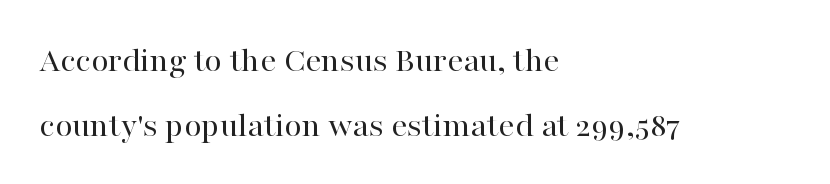
{"serif": "yes", "italic": "no", "bold": "no", "weight": "regular", "width": "normal", "stroke_contrast": "high", "x_height": "medium", "monospaced": "no", "underline": "no", "align": "left", "line_spacing_ratio": 1.81, "letter_spacing": "normal", "letter_spacing_em": 0.0, "glyph_px": 36}
